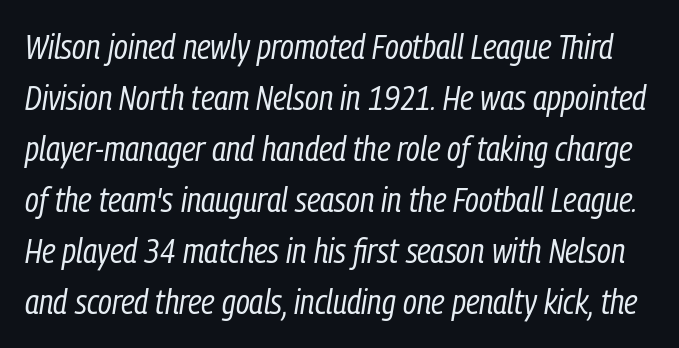
The image shows 35 px regular-weight, condensed type, italic (leaning right); set normal line spacing (1.46x), normal letter spacing, not underlined; low stroke contrast and a medium x-height.
